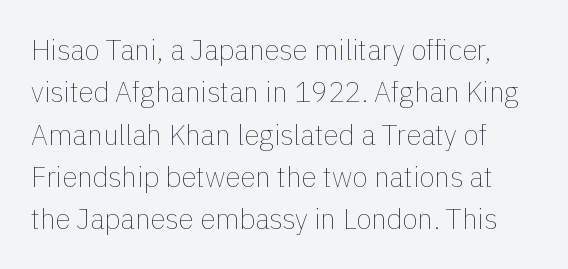
Q: Is the text bold? A: No.
Q: Is the text italic (slanted)? A: No, it is upright.
Q: Is the text underlined? A: No.
Q: Is the spacing between letters normal or unusually wide? A: Normal.
Q: Is the spacing between lines tight, normal or loose? A: Normal.
Q: Width (condensed, normal, or wide)? A: Normal.
Q: x-height? A: Medium.
Q: Monospaced? A: No.
